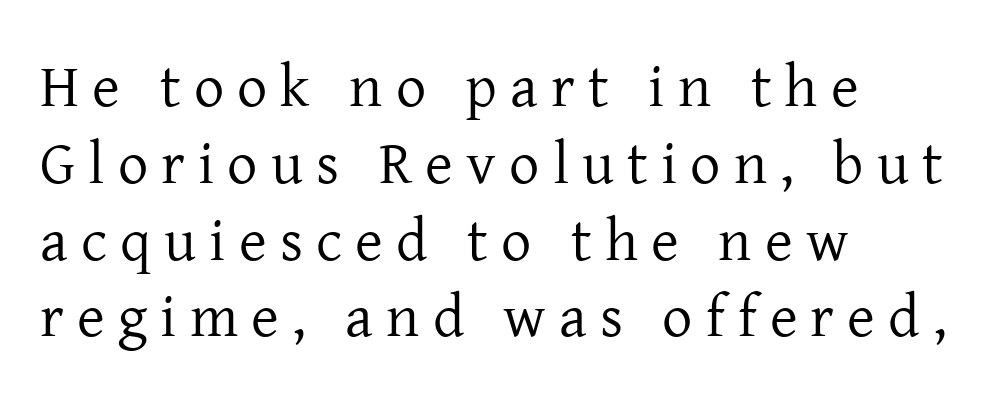
The image shows 60 px regular-weight serif type, upright; set left-aligned, normal line spacing (1.28x), unusually wide letter spacing (+0.22 em), not underlined; low stroke contrast and a medium x-height.
